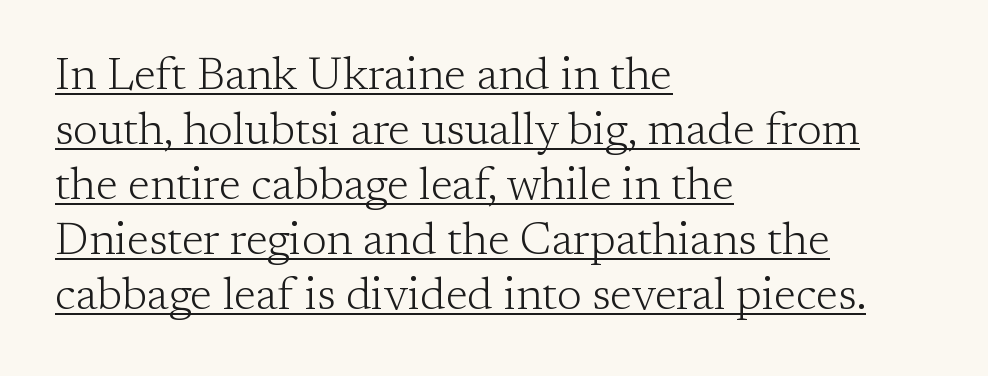
{"serif": "yes", "italic": "no", "bold": "no", "weight": "light", "width": "normal", "stroke_contrast": "low", "x_height": "medium", "monospaced": "no", "underline": "yes", "align": "left", "line_spacing_ratio": 1.22, "letter_spacing": "normal", "letter_spacing_em": 0.0, "glyph_px": 45}
